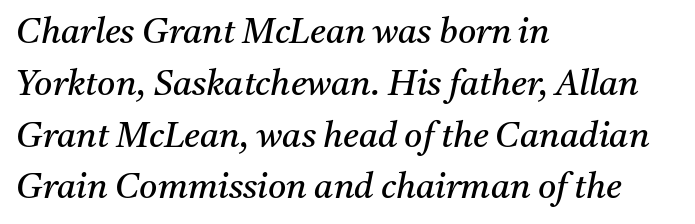
The image shows 35 px regular-weight serif type, italic (leaning right); set left-aligned, normal line spacing (1.48x), normal letter spacing, not underlined; medium stroke contrast and a medium x-height.
